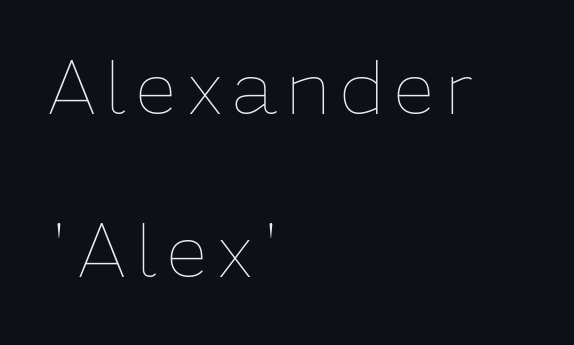
Q: Is the text bold? A: No.
Q: Is the text italic (slanted)? A: No, it is upright.
Q: Is the text underlined? A: No.
Q: How is the paragraph aligned? A: Left-aligned.
Q: Is the spacing between lines tight, normal or loose? A: Loose.
Q: Width (condensed, normal, or wide)? A: Normal.
Q: Stroke contrast? A: Low.
Q: x-height? A: Medium.
Q: Monospaced? A: No.
